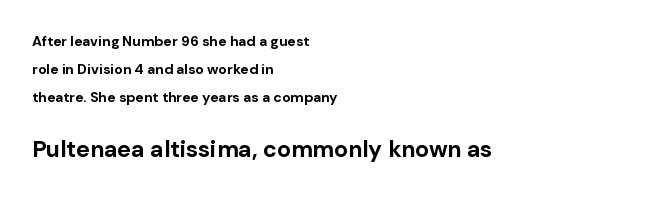
Inter-character spacing is left at the font's built-in metrics. Every letter is thick-stroked: bold, no question. Larger block? The one below; the one above is distinctly smaller. Letters rest on an invisible, unmarked baseline.
